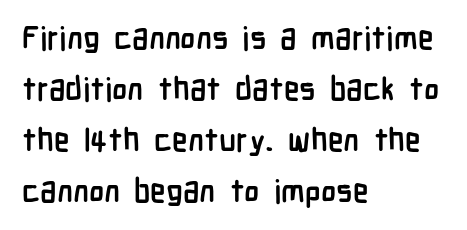
The image shows 32 px semibold, condensed sans-serif type, upright; set left-aligned, normal line spacing (1.59x), normal letter spacing, not underlined; low stroke contrast and a medium x-height.
